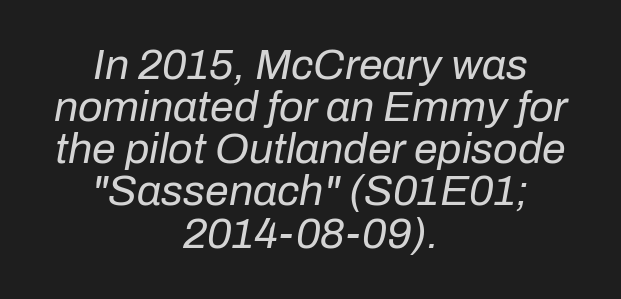
Q: Is the text bold? A: No.
Q: Is the text italic (slanted)? A: Yes, it leans right by about 10 degrees.
Q: Is the text underlined? A: No.
Q: How is the paragraph aligned? A: Centered.
Q: Is the spacing between letters normal or unusually wide? A: Normal.
Q: Is the spacing between lines tight, normal or loose? A: Tight.
Q: Width (condensed, normal, or wide)? A: Normal.
Q: Stroke contrast? A: Low.
Q: x-height? A: Medium.
Q: Monospaced? A: No.
